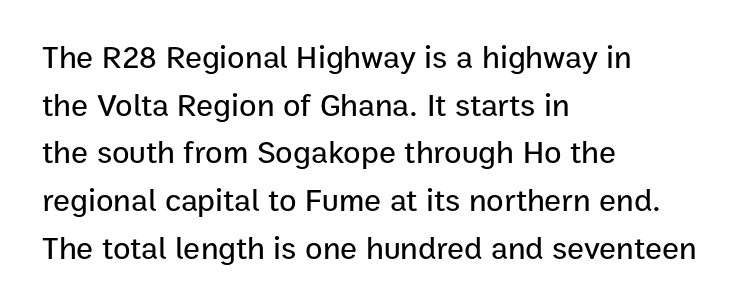
Ascenders rise straight up at ninety degrees. Horizontally, the lines are justified to the leading edge only. Interline gaps are of average width in this sample. Rule under the text: the space is simply empty. Nothing sits at the stroke ends, so this counts as sans-serif.
